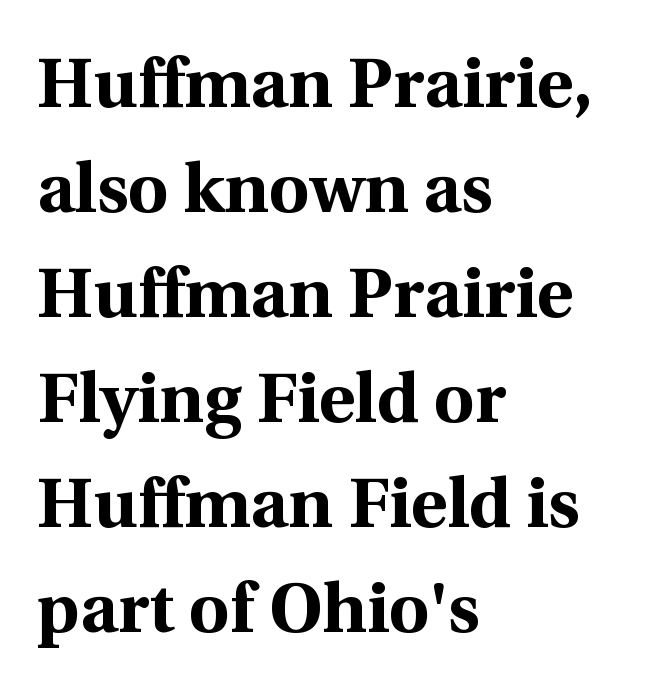
Q: Is the text bold? A: Yes.
Q: Is the text italic (slanted)? A: No, it is upright.
Q: Is the typeface a serif or a sans-serif typeface? A: Serif.
Q: Is the text underlined? A: No.
Q: How is the paragraph aligned? A: Left-aligned.
Q: Is the spacing between letters normal or unusually wide? A: Normal.
Q: Is the spacing between lines tight, normal or loose? A: Normal.
Q: Width (condensed, normal, or wide)? A: Normal.
Q: x-height? A: Medium.
Q: Monospaced? A: No.
